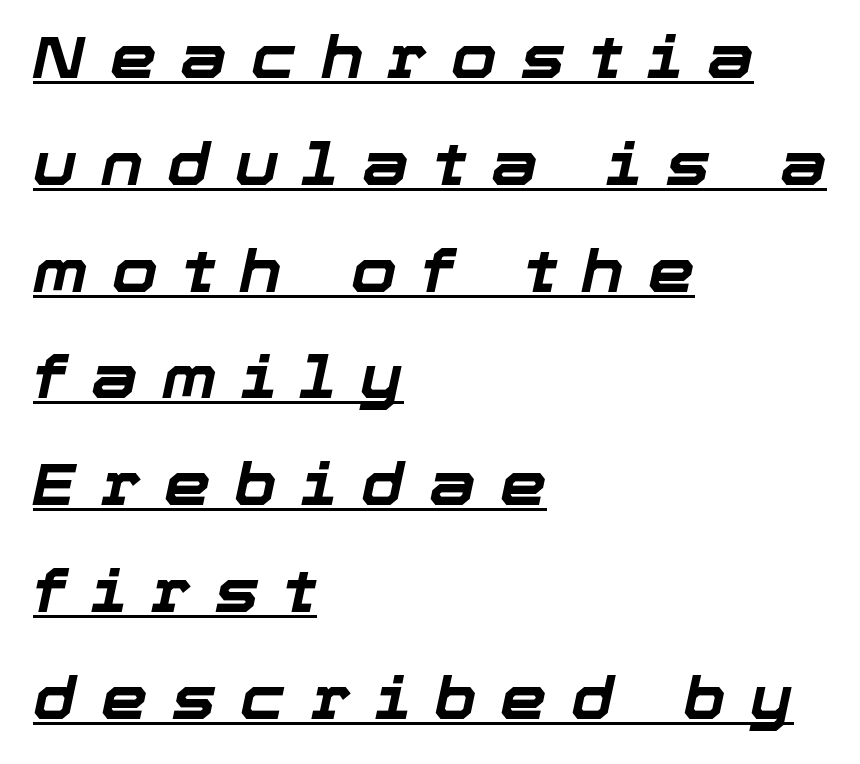
Q: Is the text bold? A: Yes.
Q: Is the text italic (slanted)? A: Yes, it leans right by about 12 degrees.
Q: Is the text underlined? A: Yes.
Q: How is the paragraph aligned? A: Left-aligned.
Q: Is the spacing between letters normal or unusually wide? A: Unusually wide.
Q: Width (condensed, normal, or wide)? A: Normal.
Q: Stroke contrast? A: Low.
Q: x-height? A: Medium.
Q: Monospaced? A: No.
